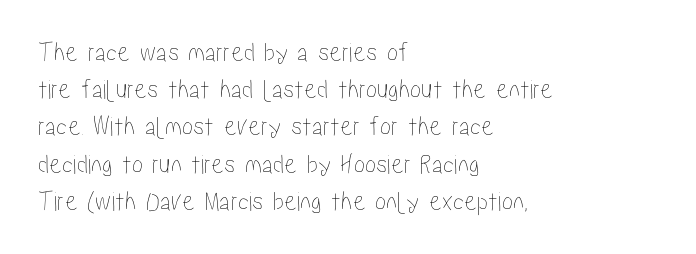
Q: Is the text italic (slanted)? A: No, it is upright.
Q: Is the text underlined? A: No.
Q: How is the paragraph aligned? A: Left-aligned.
Q: Is the spacing between letters normal or unusually wide? A: Normal.
Q: Is the spacing between lines tight, normal or loose? A: Normal.
Q: Width (condensed, normal, or wide)? A: Condensed.
Q: Stroke contrast? A: Low.
Q: x-height? A: Medium.
Q: Monospaced? A: No.
